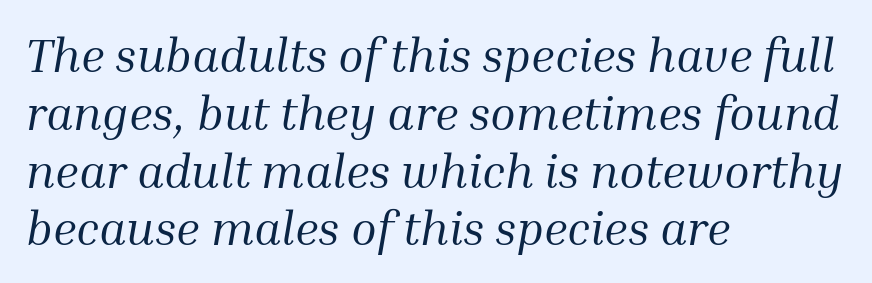
{"serif": "yes", "italic": "yes", "lean": "right", "slant_degrees": 10, "bold": "no", "weight": "regular", "width": "normal", "stroke_contrast": "medium", "x_height": "medium", "monospaced": "no", "underline": "no", "align": "left", "line_spacing_ratio": 1.23, "letter_spacing": "normal", "letter_spacing_em": 0.0, "glyph_px": 47}
